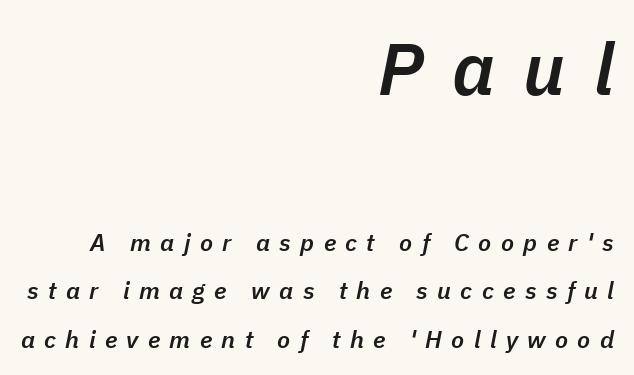
{"italic": "yes", "lean": "right", "slant_degrees": 11, "bold": "semi", "weight": "semibold", "width": "normal", "stroke_contrast": "low", "x_height": "medium", "monospaced": "no", "underline": "no", "align": "right", "line_spacing": "loose", "line_spacing_ratio": 2.02, "letter_spacing": "wide", "letter_spacing_em": 0.39, "larger_block": "first", "size_ratio": 3.04, "glyph_px": 73}
